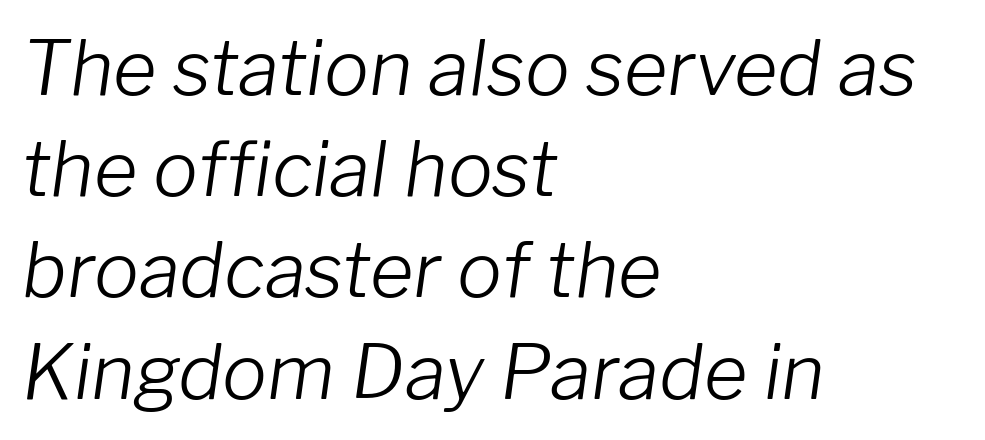
Q: Is the text bold? A: No.
Q: Is the text italic (slanted)? A: Yes, it leans right by about 8 degrees.
Q: Is the text underlined? A: No.
Q: How is the paragraph aligned? A: Left-aligned.
Q: Is the spacing between letters normal or unusually wide? A: Normal.
Q: Is the spacing between lines tight, normal or loose? A: Normal.
Q: Width (condensed, normal, or wide)? A: Normal.
Q: Stroke contrast? A: Low.
Q: x-height? A: Medium.
Q: Monospaced? A: No.
